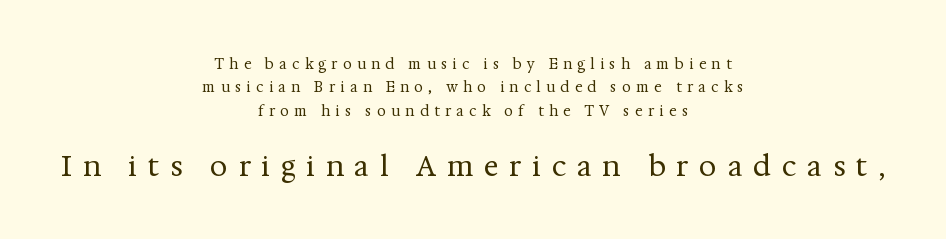
Here the designer chose a conventional face with non-uniform glyph widths. Words appear elongated and porous because spacing is wide. Notice how the stems are strictly vertical — no italics here. No heavy texture on the line: the type isn't bold.
